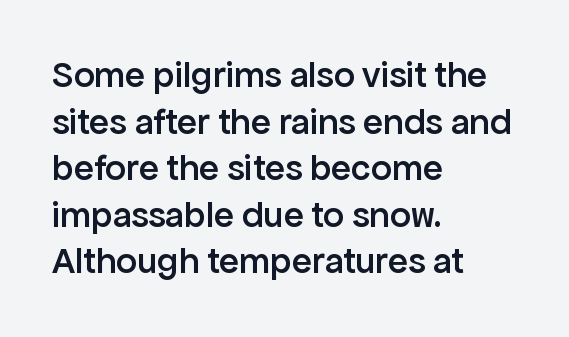
No feet cap the strokes, marking this as sans-serif type. The compositor pushed each line to the left boundary. Rule under the text: the space is simply empty. Evenly set lines give the paragraph a standard silhouette. Tracking here is standard; glyphs follow each other at the usual distance.
